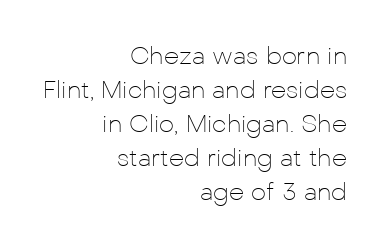
{"italic": "no", "bold": "no", "underline": "no", "align": "right", "line_spacing": "normal", "line_spacing_ratio": 1.42, "letter_spacing": "normal", "letter_spacing_em": 0.0, "glyph_px": 24}
